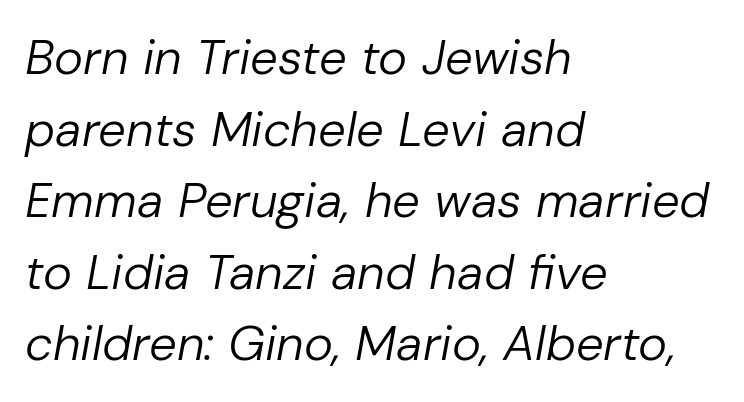
The image shows 49 px regular-weight type, italic (leaning right); set left-aligned, normal line spacing (1.46x), normal letter spacing, not underlined; low stroke contrast and a medium x-height.
